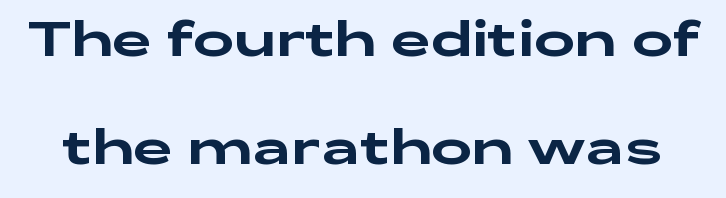
Tall strokes in this sample are plumb rather than angled. Spacing verdict: proportional, widths tailored to each character. One glance says open: line gaps are wider than usual. Each word holds together tightly as a unit, with standard inter-letter gaps. The gap between lines stays unmarked. Grotesque or geometric, the face here clearly has no serifs.
